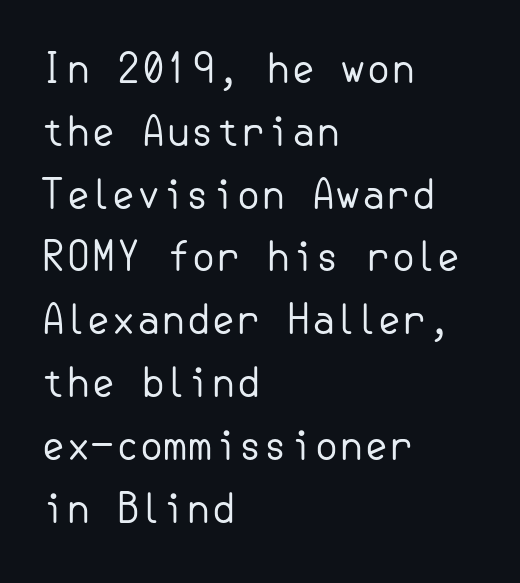
When letters stand straight like this, we call the style roman or upright. Is there much room between lines? A standard amount, neither cramped nor airy. Heft: none added — not bold. The passage is arranged the way most books set body copy — flush left. Words appear dense and cohesive because spacing is normal.
